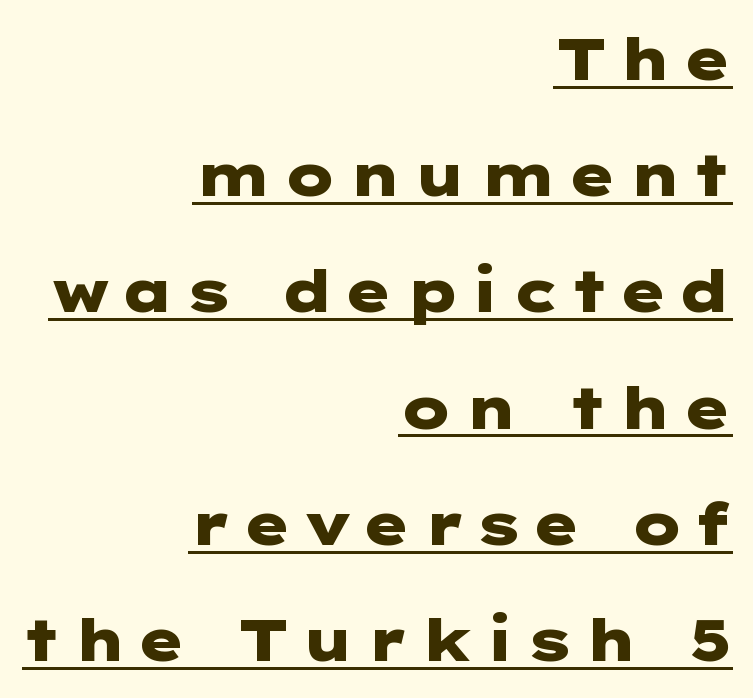
Notice how the passage keeps a crisp vertical edge on the right only. In terms of leading, this rendering errs on the spacious side. Check where the strokes stop: nothing finishes them off — pure sans. Style check: upright. Beneath each row of characters lies a ruled line. The font is running at its bold setting.
